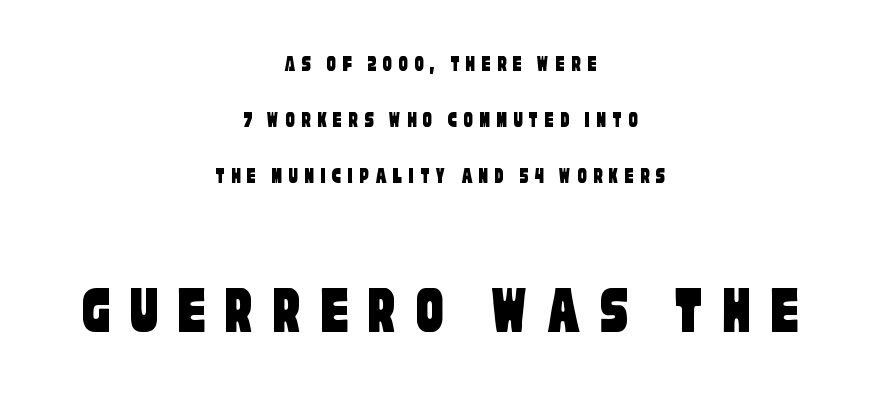
{"serif": "no", "width": "condensed", "stroke_contrast": "low", "x_height": "large", "monospaced": "no", "underline": "no", "align": "center", "line_spacing": "loose", "line_spacing_ratio": 2.44, "letter_spacing": "wide", "letter_spacing_em": 0.26, "larger_block": "second", "size_ratio": 3.04, "glyph_px": 70}
